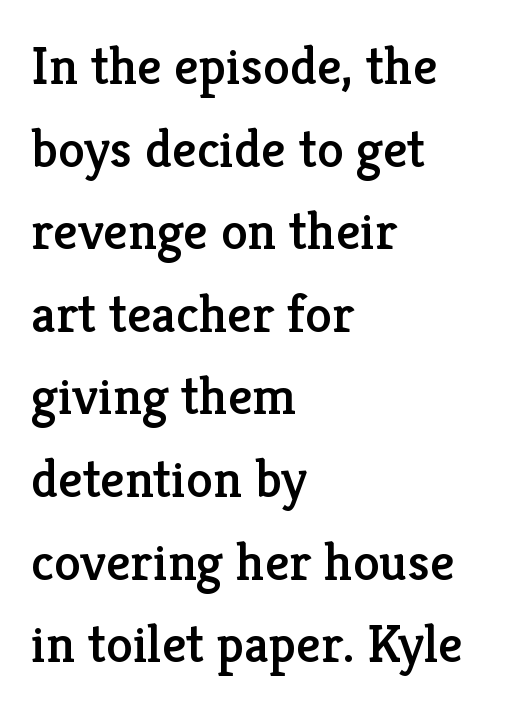
Q: Is the text italic (slanted)? A: No, it is upright.
Q: Is the typeface a serif or a sans-serif typeface? A: Serif.
Q: Is the text underlined? A: No.
Q: How is the paragraph aligned? A: Left-aligned.
Q: Is the spacing between letters normal or unusually wide? A: Normal.
Q: Is the spacing between lines tight, normal or loose? A: Normal.
Q: Width (condensed, normal, or wide)? A: Normal.
Q: Stroke contrast? A: Low.
Q: x-height? A: Medium.
Q: Monospaced? A: No.
